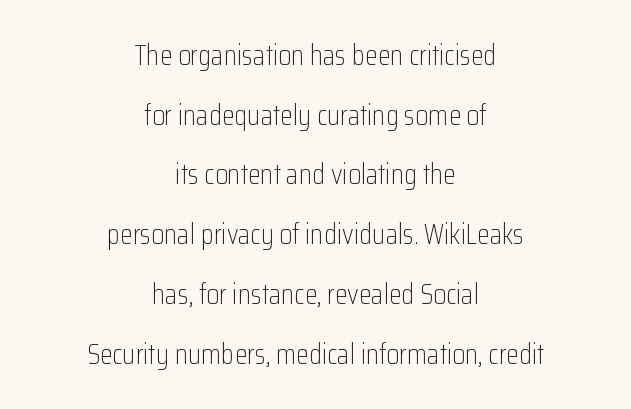
Does extra space separate the letters? No, they use regular spacing. The letters advance in unequal steps, a hallmark of proportional type. The lines in this sample share a center point and differ in where they start and stop. Are there feet on the stems? There aren't — it's a sans.
